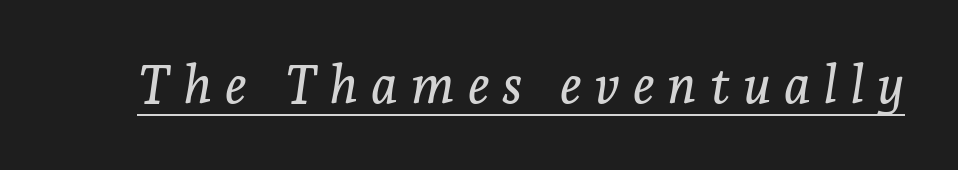
{"serif": "yes", "italic": "yes", "lean": "right", "slant_degrees": 7, "width": "normal", "stroke_contrast": "low", "x_height": "medium", "monospaced": "no", "underline": "yes", "letter_spacing": "wide", "letter_spacing_em": 0.25, "glyph_px": 52}
